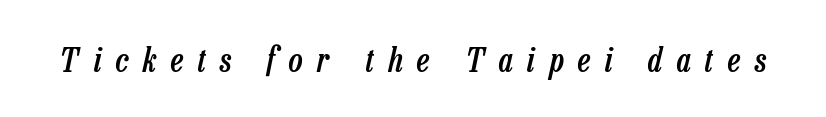
Q: Is the text bold? A: Semi-bold.
Q: Is the text italic (slanted)? A: Yes, it leans right by about 13 degrees.
Q: Is the text underlined? A: No.
Q: Is the spacing between letters normal or unusually wide? A: Unusually wide.
Q: Width (condensed, normal, or wide)? A: Condensed.
Q: Stroke contrast? A: Low.
Q: x-height? A: Medium.
Q: Monospaced? A: No.
